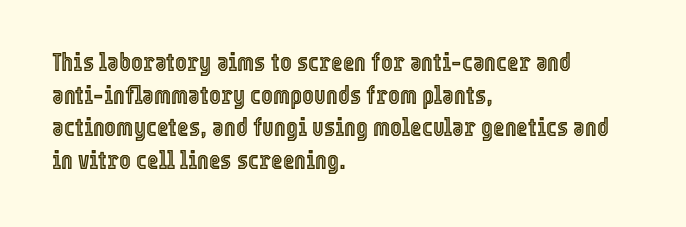
Q: Is the text italic (slanted)? A: No, it is upright.
Q: Is the text underlined? A: No.
Q: How is the paragraph aligned? A: Left-aligned.
Q: Is the spacing between letters normal or unusually wide? A: Normal.
Q: Is the spacing between lines tight, normal or loose? A: Normal.
